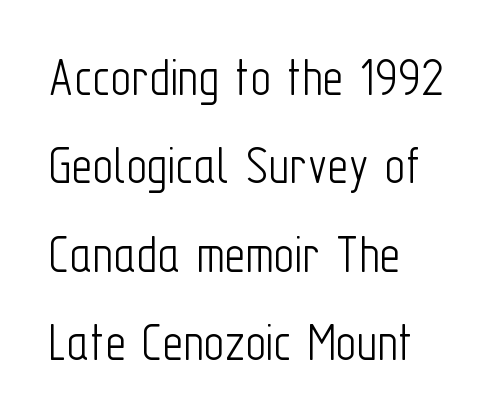
{"serif": "no", "italic": "no", "bold": "no", "weight": "light", "width": "condensed", "stroke_contrast": "low", "x_height": "medium", "monospaced": "no", "underline": "no", "align": "left", "line_spacing": "normal", "line_spacing_ratio": 1.55, "letter_spacing": "normal", "letter_spacing_em": 0.0, "glyph_px": 57}
